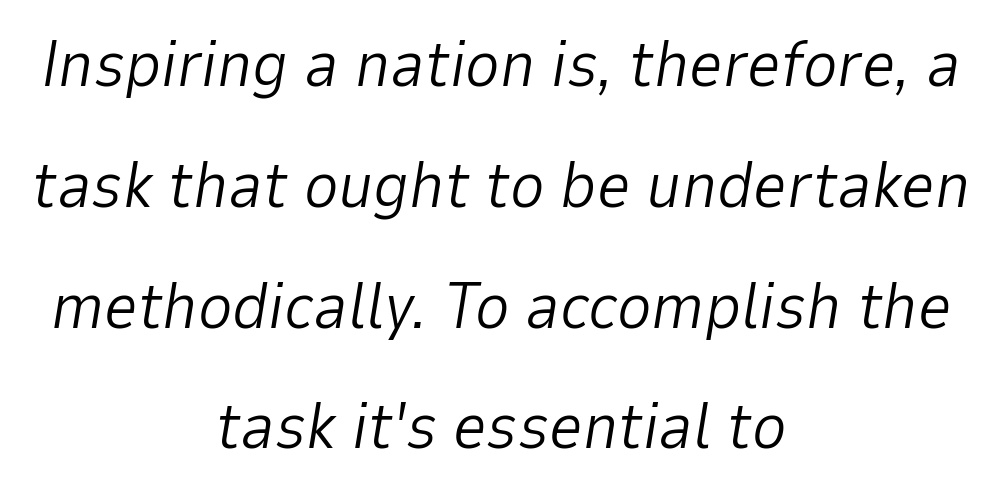
The image shows 66 px light type, italic (leaning right); set centered, line spacing 1.83x, normal letter spacing, not underlined; low stroke contrast and a medium x-height.
